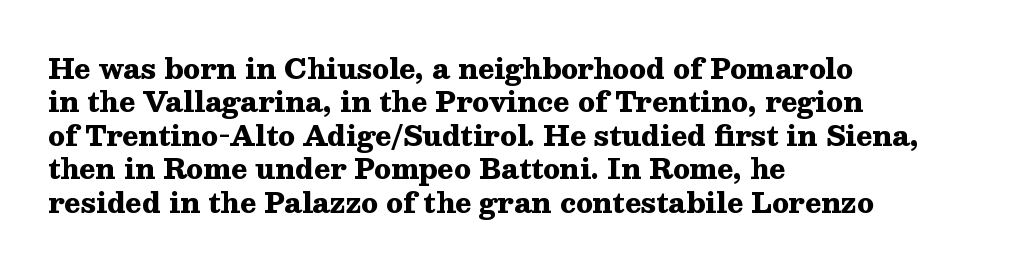
{"italic": "no", "bold": "yes", "underline": "no", "align": "left", "line_spacing_ratio": 1.24, "letter_spacing": "normal", "letter_spacing_em": 0.0, "glyph_px": 27}
